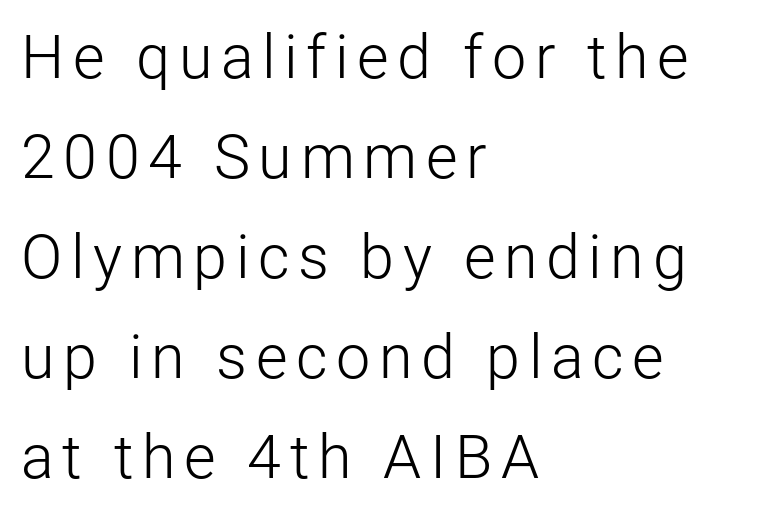
Q: Is the text bold? A: No.
Q: Is the text italic (slanted)? A: No, it is upright.
Q: Is the typeface a serif or a sans-serif typeface? A: Sans-serif.
Q: Is the text underlined? A: No.
Q: How is the paragraph aligned? A: Left-aligned.
Q: Is the spacing between lines tight, normal or loose? A: Normal.
Q: Width (condensed, normal, or wide)? A: Normal.
Q: Stroke contrast? A: Low.
Q: x-height? A: Medium.
Q: Monospaced? A: No.
